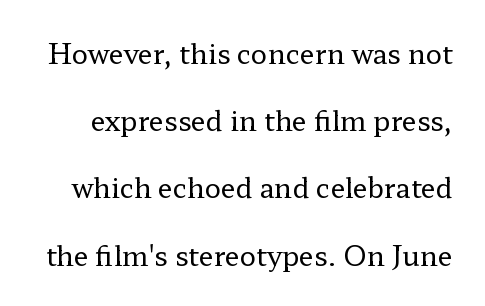
The image shows 27 px text type, upright; set loose line spacing (2.49x), normal letter spacing, not underlined.
